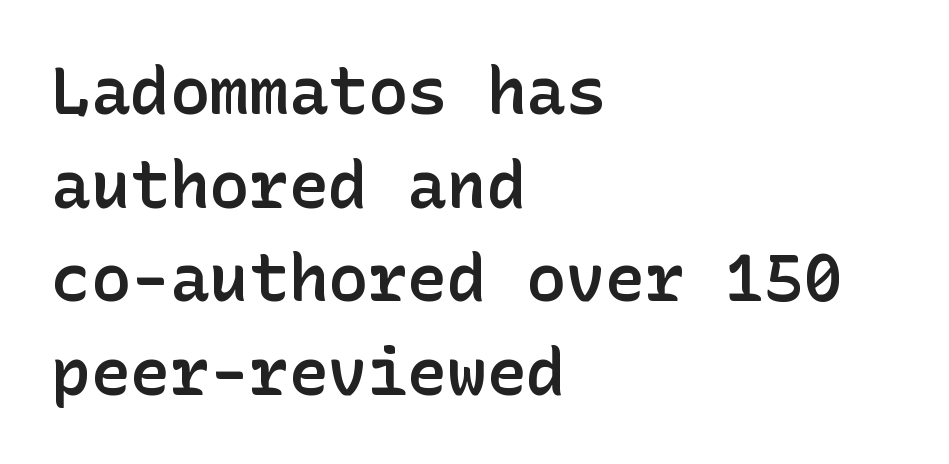
There is no visible air inserted between adjacent glyphs. How heavy is the stroke? Medium-heavy — a semibold, shy of bold. You can tell it's not italic because the verticals are truly vertical. The foot of each line stays bare and open.
